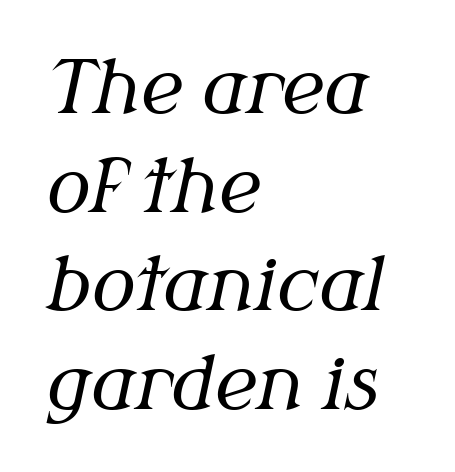
Has an underline been added? It has not. Stroke thickness stays within the range of a standard reading face or lighter. Does the leading feel generous? No, just average. Classification — serif. Each word holds together tightly as a unit, with standard inter-letter gaps. Is this a fixed-width face? No — the glyphs have proportional, varying widths.
